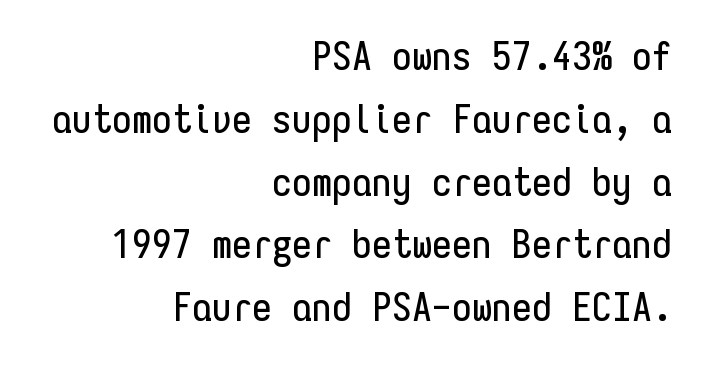
The image shows 40 px condensed sans-serif type, upright, monospaced; set right-aligned, normal line spacing (1.57x), normal letter spacing, not underlined; low stroke contrast and a medium x-height.
